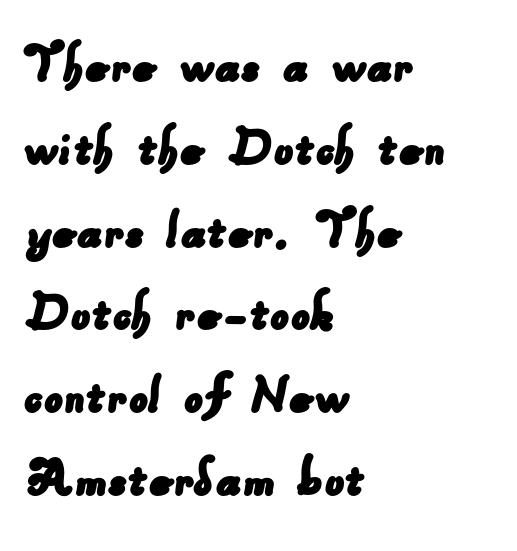
{"serif": "no", "width": "normal", "stroke_contrast": "low", "x_height": "small", "monospaced": "no", "underline": "no", "align": "left", "line_spacing": "normal", "line_spacing_ratio": 1.38, "letter_spacing": "normal", "letter_spacing_em": 0.0, "glyph_px": 60}
